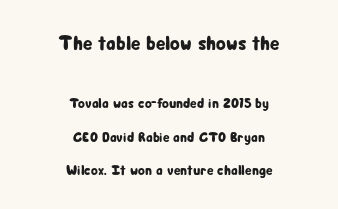
Q: Is the text italic (slanted)? A: No, it is upright.
Q: Is the text underlined? A: No.
Q: How is the paragraph aligned? A: Centered.
Q: Is the spacing between letters normal or unusually wide? A: Normal.
Q: Is the spacing between lines tight, normal or loose? A: Loose.
Q: Which block of text is set in a larger size, the first (top) or the second (bottom)? A: The first (top) one.
